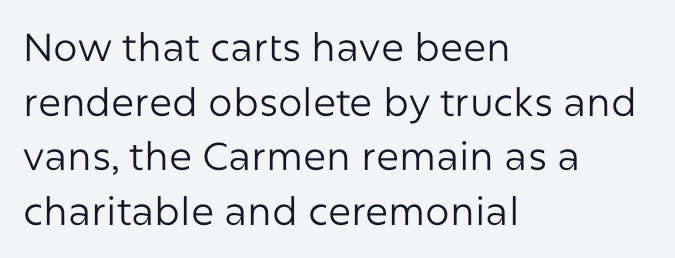
Q: Is the text bold? A: No.
Q: Is the text italic (slanted)? A: No, it is upright.
Q: Is the typeface a serif or a sans-serif typeface? A: Sans-serif.
Q: Is the text underlined? A: No.
Q: How is the paragraph aligned? A: Left-aligned.
Q: Is the spacing between letters normal or unusually wide? A: Normal.
Q: Is the spacing between lines tight, normal or loose? A: Normal.
Q: Width (condensed, normal, or wide)? A: Normal.
Q: Stroke contrast? A: Low.
Q: x-height? A: Medium.
Q: Monospaced? A: No.
